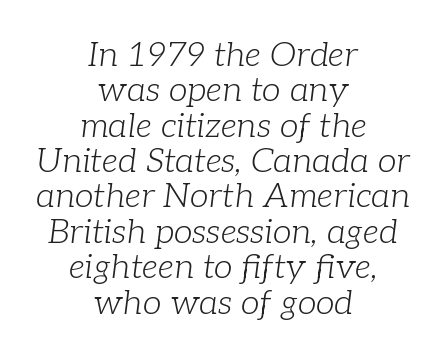
Q: Is the text bold? A: No.
Q: Is the text italic (slanted)? A: Yes, it leans right by about 7 degrees.
Q: Is the typeface a serif or a sans-serif typeface? A: Serif.
Q: Is the text underlined? A: No.
Q: How is the paragraph aligned? A: Centered.
Q: Is the spacing between letters normal or unusually wide? A: Normal.
Q: Is the spacing between lines tight, normal or loose? A: Tight.
Q: Width (condensed, normal, or wide)? A: Normal.
Q: Stroke contrast? A: Low.
Q: x-height? A: Medium.
Q: Monospaced? A: No.
